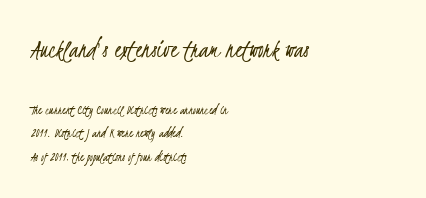
The image shows 28 px light, condensed sans-serif type; set left-aligned, normal line spacing (1.69x), normal letter spacing, not underlined; the first (top) block is 2.0x larger; low stroke contrast and a small x-height.
